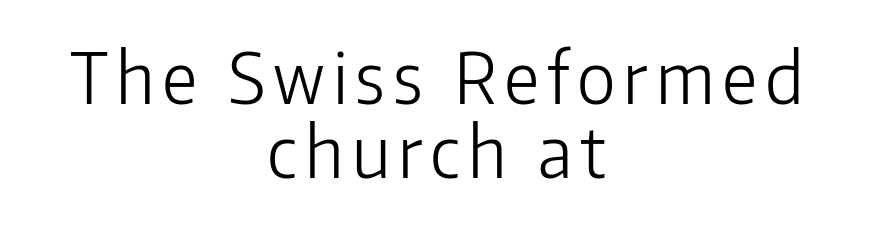
{"serif": "no", "italic": "no", "bold": "no", "weight": "light", "width": "normal", "stroke_contrast": "low", "x_height": "medium", "monospaced": "no", "underline": "no", "align": "center", "line_spacing": "tight", "line_spacing_ratio": 1.06, "glyph_px": 70}
